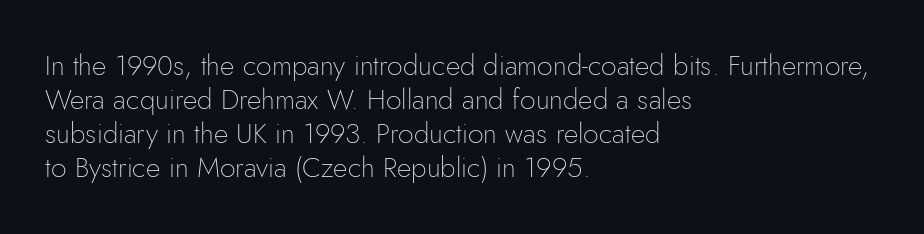
The image shows 28 px thin sans-serif type, upright; set left-aligned, line spacing 1.22x, normal letter spacing, not underlined; low stroke contrast and a small x-height.
